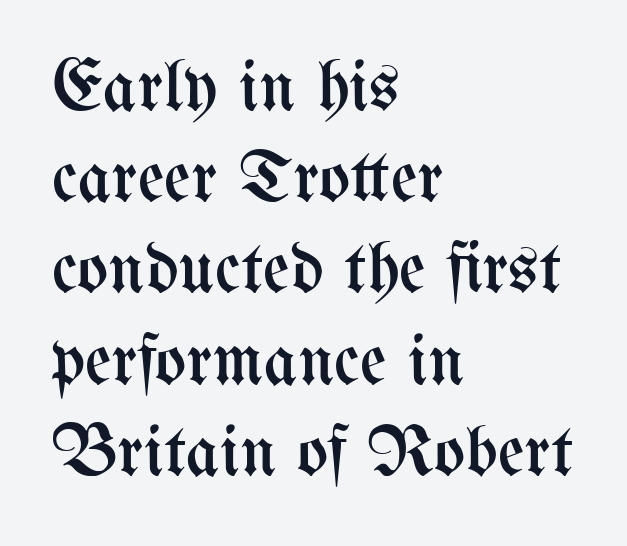
The image shows 73 px regular-weight, condensed type, upright; set left-aligned, normal line spacing (1.25x), normal letter spacing, not underlined; medium stroke contrast and a medium x-height.
